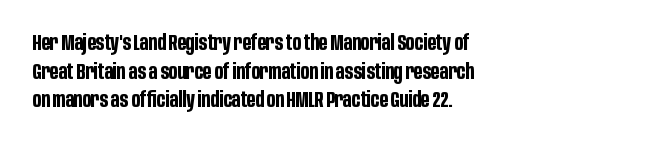
{"italic": "no", "bold": "yes", "underline": "no", "align": "left", "line_spacing": "normal", "line_spacing_ratio": 1.3, "letter_spacing": "normal", "letter_spacing_em": 0.0, "glyph_px": 22}
